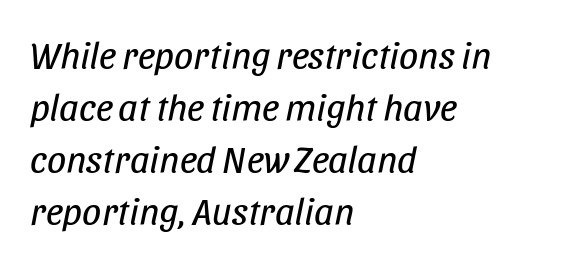
The image shows 38 px regular-weight, condensed type, italic (leaning right); set left-aligned, normal line spacing (1.37x), normal letter spacing, not underlined; low stroke contrast and a large x-height.
